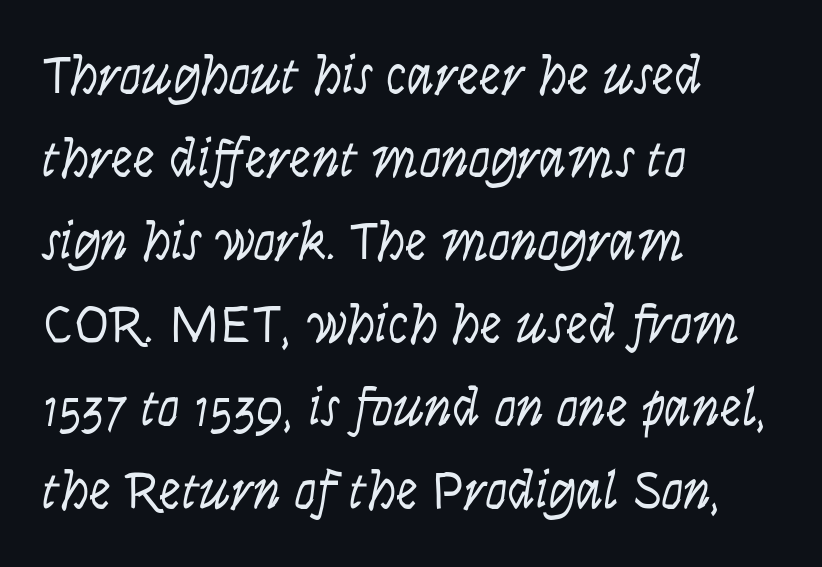
{"serif": "no", "bold": "no", "weight": "light", "width": "condensed", "stroke_contrast": "low", "x_height": "large", "monospaced": "no", "underline": "no", "align": "left", "line_spacing": "normal", "line_spacing_ratio": 1.51, "letter_spacing": "normal", "letter_spacing_em": 0.0, "glyph_px": 55}
